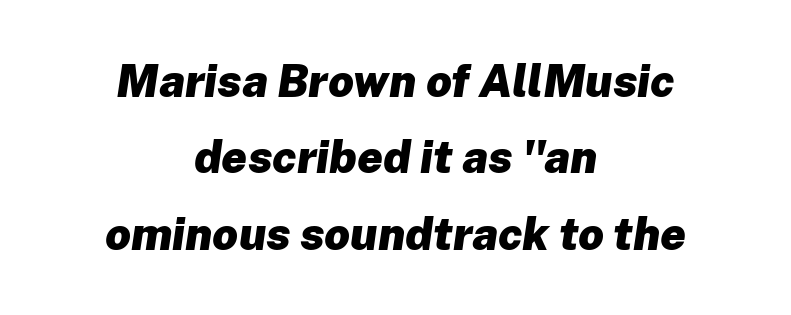
The image shows 45 px heavy type, italic (leaning right); set centered, normal line spacing (1.7x), normal letter spacing, not underlined; low stroke contrast and a medium x-height.
